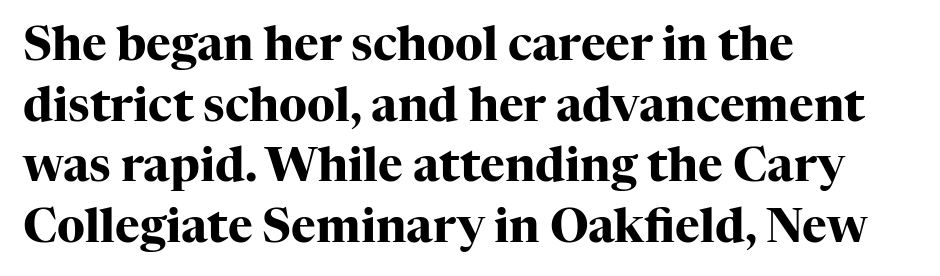
The image shows 47 px heavy serif type, upright; set left-aligned, normal line spacing (1.29x), normal letter spacing, not underlined; high stroke contrast and a medium x-height.
